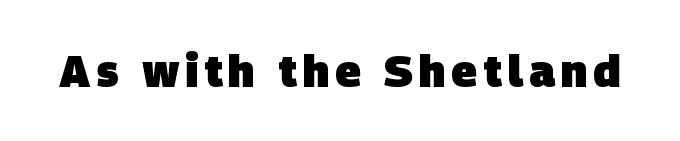
{"serif": "no", "bold": "yes", "weight": "heavy", "width": "normal", "stroke_contrast": "low", "x_height": "large", "monospaced": "no", "underline": "no", "glyph_px": 44}
